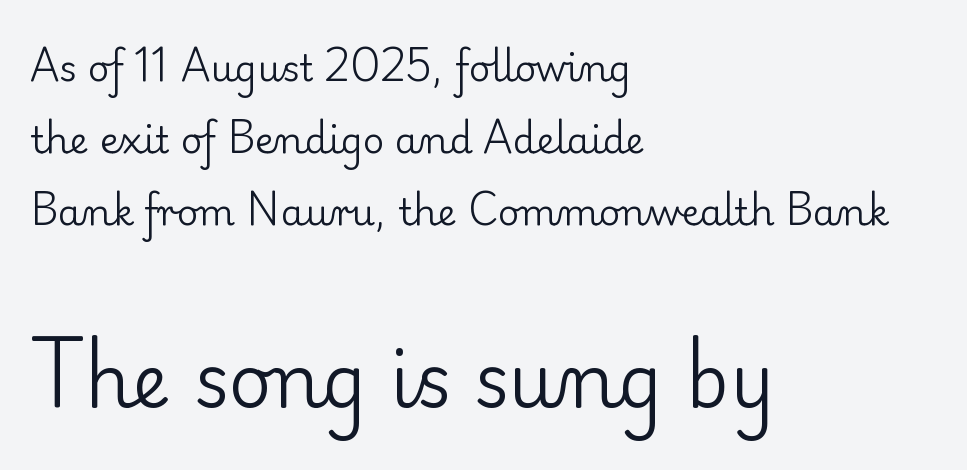
{"serif": "yes", "italic": "no", "bold": "no", "weight": "regular", "width": "normal", "stroke_contrast": "low", "x_height": "small", "monospaced": "no", "underline": "no", "align": "left", "line_spacing": "loose", "line_spacing_ratio": 1.95, "letter_spacing": "normal", "letter_spacing_em": 0.0, "larger_block": "second", "size_ratio": 2.0, "glyph_px": 74}
